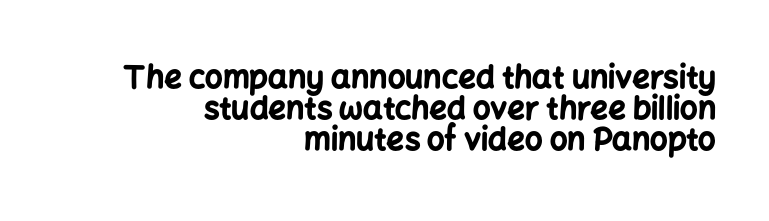
The image shows 31 px bold sans-serif type, upright; set right-aligned, tight line spacing (1.0x), normal letter spacing, not underlined; low stroke contrast and a medium x-height.
